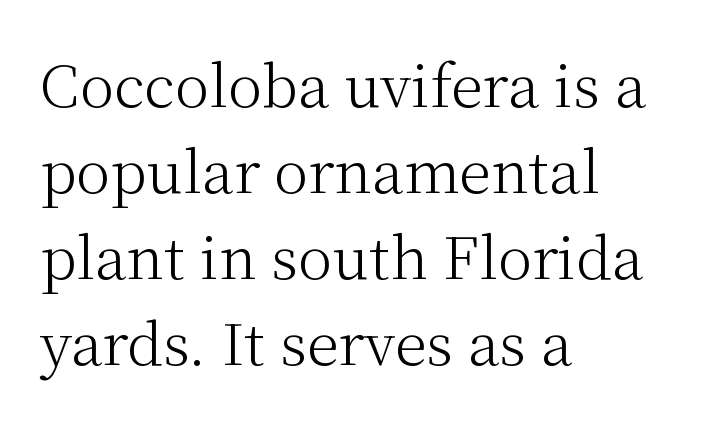
The image shows 58 px light serif type, upright; set left-aligned, normal line spacing (1.48x), normal letter spacing, not underlined; medium stroke contrast and a medium x-height.
